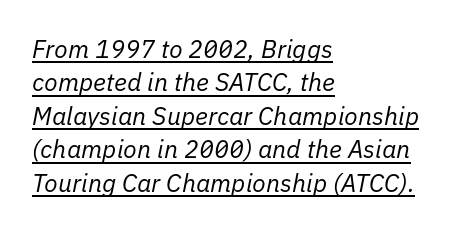
Q: Is the text bold? A: No.
Q: Is the text italic (slanted)? A: Yes, it leans right by about 11 degrees.
Q: Is the text underlined? A: Yes.
Q: How is the paragraph aligned? A: Left-aligned.
Q: Is the spacing between letters normal or unusually wide? A: Normal.
Q: Is the spacing between lines tight, normal or loose? A: Normal.
